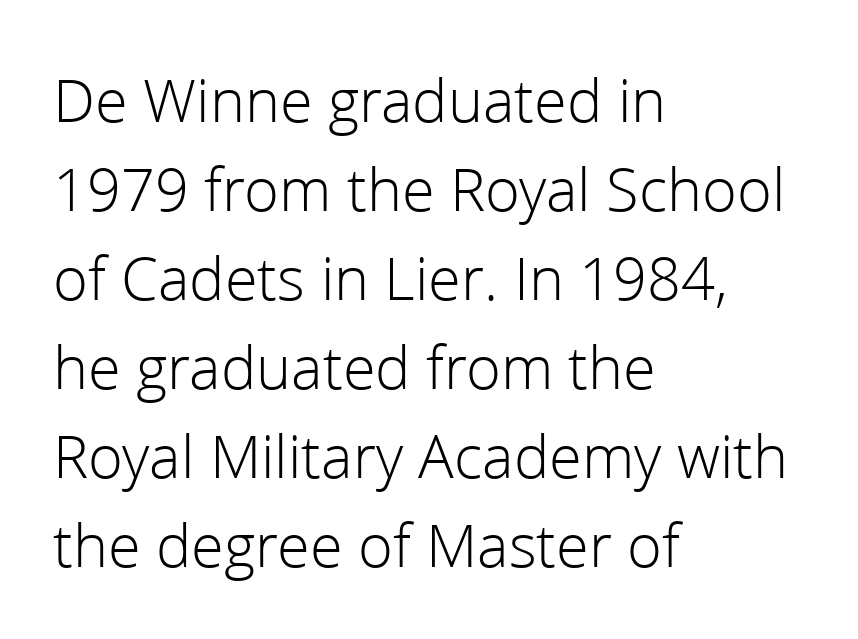
The image shows 64 px light sans-serif type, upright; set left-aligned, normal line spacing (1.39x), normal letter spacing, not underlined; low stroke contrast and a medium x-height.
